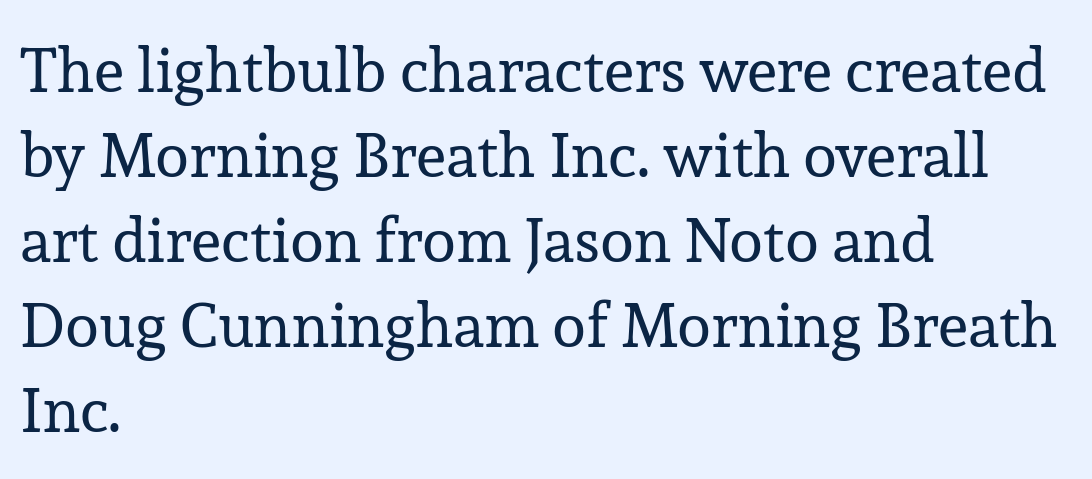
{"serif": "yes", "italic": "no", "bold": "no", "weight": "regular", "width": "normal", "stroke_contrast": "low", "x_height": "medium", "monospaced": "no", "underline": "no", "align": "left", "line_spacing": "normal", "line_spacing_ratio": 1.37, "letter_spacing": "normal", "letter_spacing_em": 0.0, "glyph_px": 62}
